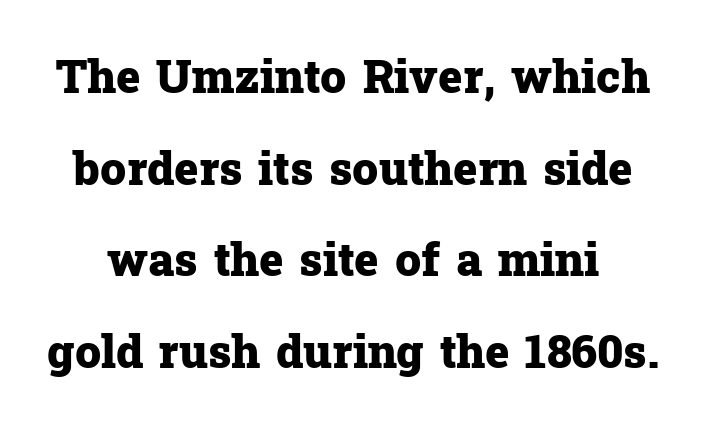
Q: Is the text bold? A: Yes.
Q: Is the text italic (slanted)? A: No, it is upright.
Q: Is the typeface a serif or a sans-serif typeface? A: Serif.
Q: Is the text underlined? A: No.
Q: Is the spacing between letters normal or unusually wide? A: Normal.
Q: Is the spacing between lines tight, normal or loose? A: Loose.
Q: Width (condensed, normal, or wide)? A: Normal.
Q: Stroke contrast? A: Low.
Q: x-height? A: Medium.
Q: Monospaced? A: No.
